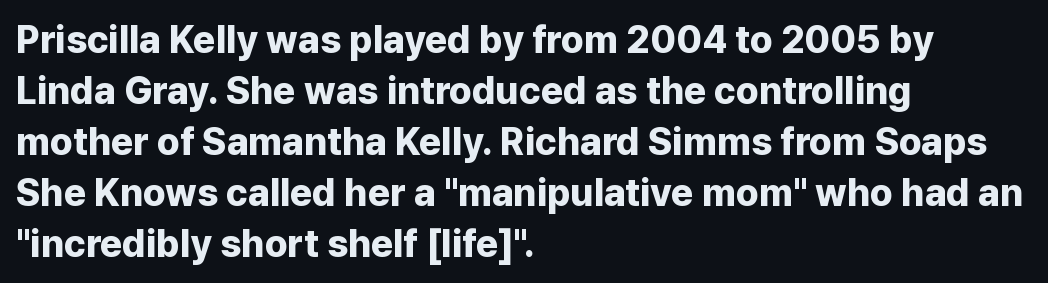
Q: Is the text bold? A: Yes.
Q: Is the text italic (slanted)? A: No, it is upright.
Q: Is the typeface a serif or a sans-serif typeface? A: Sans-serif.
Q: Is the text underlined? A: No.
Q: How is the paragraph aligned? A: Left-aligned.
Q: Is the spacing between letters normal or unusually wide? A: Normal.
Q: Is the spacing between lines tight, normal or loose? A: Normal.
Q: Width (condensed, normal, or wide)? A: Normal.
Q: Stroke contrast? A: Low.
Q: x-height? A: Medium.
Q: Monospaced? A: No.
